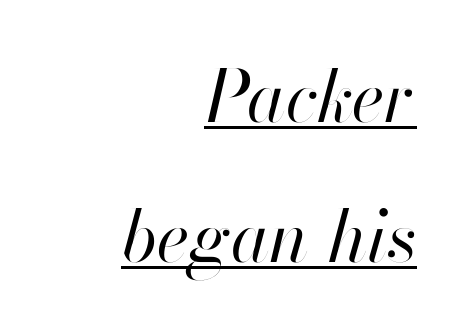
Q: Is the text bold? A: No.
Q: Is the text italic (slanted)? A: Yes, it leans right by about 13 degrees.
Q: Is the text underlined? A: Yes.
Q: How is the paragraph aligned? A: Right-aligned.
Q: Is the spacing between letters normal or unusually wide? A: Normal.
Q: Is the spacing between lines tight, normal or loose? A: Loose.
Q: Width (condensed, normal, or wide)? A: Normal.
Q: Stroke contrast? A: High.
Q: x-height? A: Small.
Q: Monospaced? A: No.
